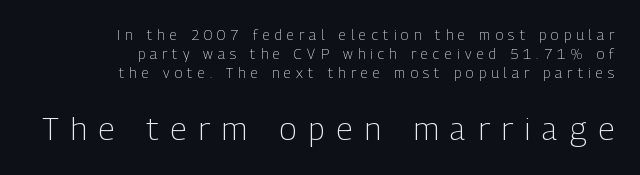
The image shows 32 px light, condensed sans-serif type, upright; set right-aligned, normal line spacing (1.37x), unusually wide letter spacing (+0.37 em), not underlined; the second (bottom) block is 2.29x larger; low stroke contrast and a medium x-height.
